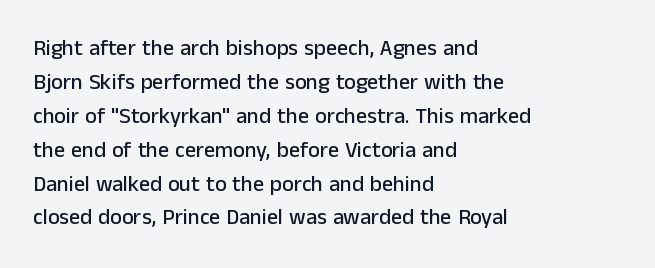
{"italic": "no", "underline": "no", "align": "left", "line_spacing": "normal", "line_spacing_ratio": 1.54, "letter_spacing": "normal", "letter_spacing_em": 0.0, "glyph_px": 22}
